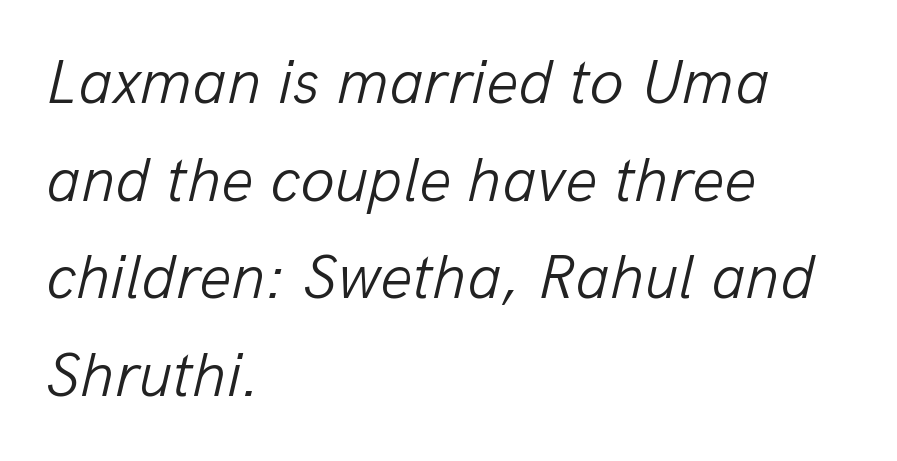
The image shows 63 px light type, italic (leaning right); set left-aligned, normal line spacing (1.55x), normal letter spacing, not underlined; low stroke contrast and a medium x-height.
